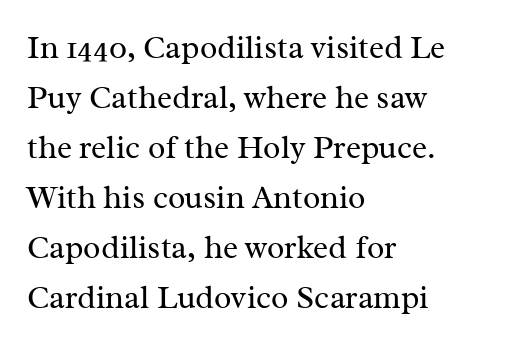
The gap between lines stays unmarked. How would I describe the line gaps? Plain and ordinary. Compared with a centered layout, this one pins lines to the left instead. What kind of face is this? One with serifs.
